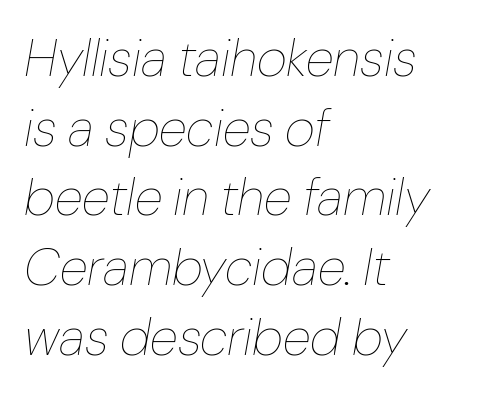
A typesetter would mark this as italic. Baseline-to-baseline distance is the conventional proportion of letter height. Typeset ragged right — the left edge is the straight one. Do the characters align in a grid? No, the font is proportional.
